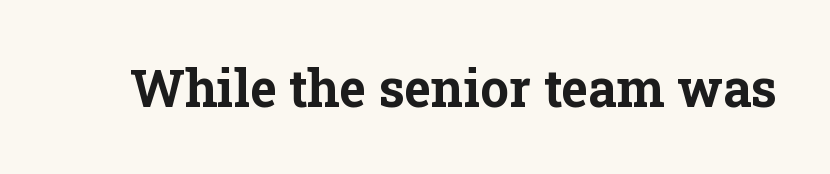
The image shows 51 px bold serif type, upright; set normal letter spacing, not underlined; low stroke contrast and a medium x-height.
